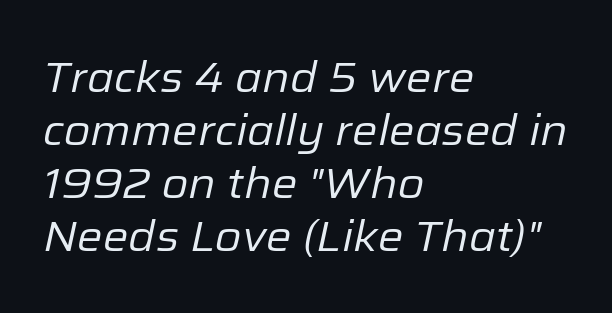
Q: Is the text bold? A: No.
Q: Is the text italic (slanted)? A: Yes, it leans right by about 12 degrees.
Q: Is the text underlined? A: No.
Q: How is the paragraph aligned? A: Left-aligned.
Q: Is the spacing between letters normal or unusually wide? A: Normal.
Q: Width (condensed, normal, or wide)? A: Normal.
Q: Stroke contrast? A: Low.
Q: x-height? A: Medium.
Q: Monospaced? A: No.
